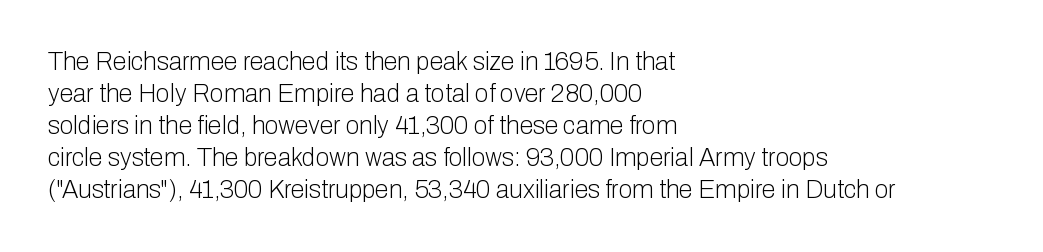
{"italic": "no", "bold": "no", "underline": "no", "align": "left", "line_spacing": "normal", "line_spacing_ratio": 1.28, "letter_spacing": "normal", "letter_spacing_em": 0.0, "glyph_px": 25}
